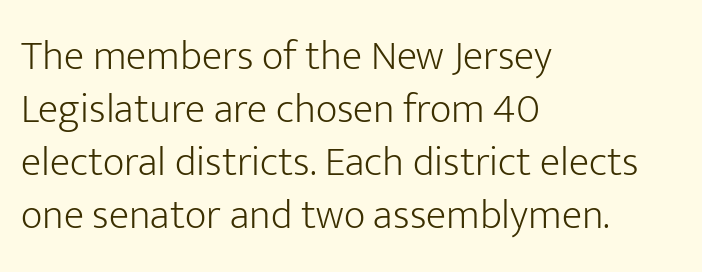
Weight: regular or lighter. Observe the absence of serifs on each vertical stroke in this sample. Observe the ordinary spacing: letters are neighbours, not strangers. You could not count columns in this text — the font is proportionally spaced.
